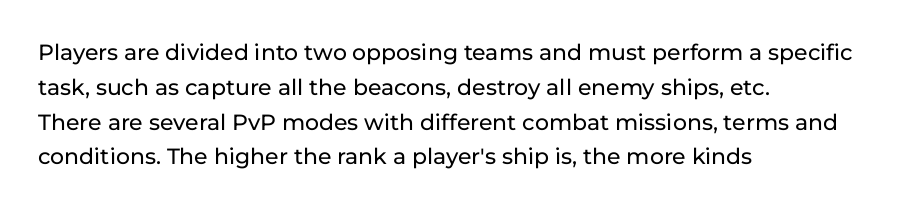
The letters stand straight up with perfectly vertical stems. The strip under each line holds only bare page. Each new line begins a customary step beneath the previous one. Inter-character spacing is left at the font's built-in metrics. The paragraph shown leans on its left margin.
